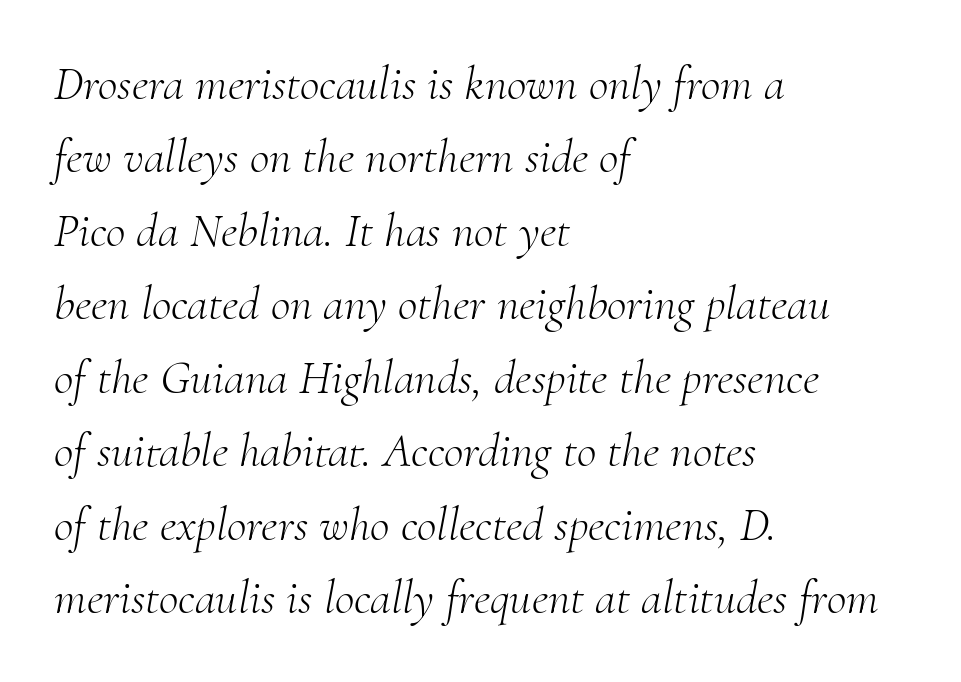
Q: Is the text bold? A: No.
Q: Is the text italic (slanted)? A: Yes, it leans right by about 10 degrees.
Q: Is the typeface a serif or a sans-serif typeface? A: Serif.
Q: Is the text underlined? A: No.
Q: How is the paragraph aligned? A: Left-aligned.
Q: Is the spacing between letters normal or unusually wide? A: Normal.
Q: Is the spacing between lines tight, normal or loose? A: Normal.
Q: Width (condensed, normal, or wide)? A: Normal.
Q: Stroke contrast? A: Medium.
Q: x-height? A: Small.
Q: Monospaced? A: No.
